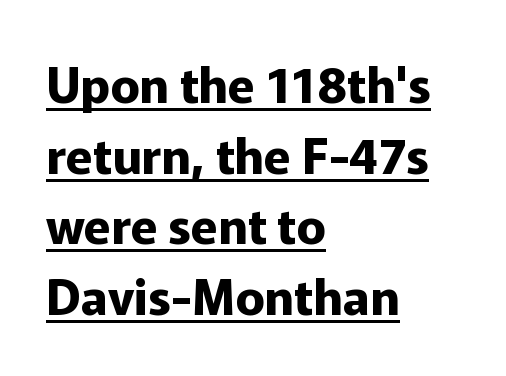
Look at the tracking — it's just the regular setting, nothing added. The face used here is proportionally spaced, like ordinary book or web type. Caption: lettering with a line underneath. Students, this is bold: see how much ink each stroke carries. The text was rendered using a sans face with plain stroke endings. Caption: multi-line text, flush left, ragged right.
